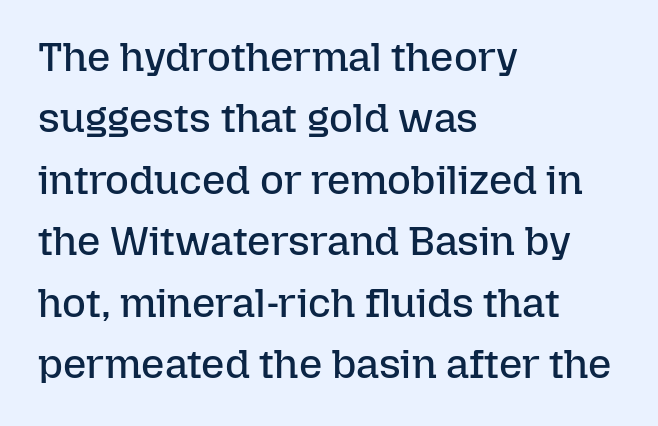
{"italic": "no", "bold": "no", "weight": "regular", "width": "normal", "stroke_contrast": "low", "x_height": "medium", "monospaced": "no", "underline": "no", "align": "left", "line_spacing": "normal", "line_spacing_ratio": 1.5, "letter_spacing": "normal", "letter_spacing_em": 0.0, "glyph_px": 41}
